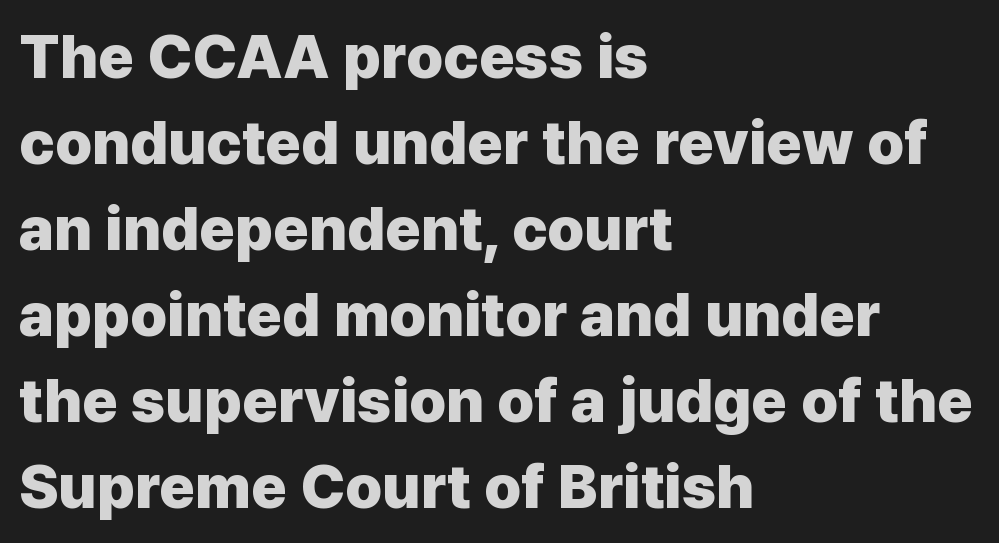
Quick note: interline space is typical. Alignment: flush left. Is the type bold? Yes — the strokes are clearly thick and heavy. This rendering leaves character spacing at its baseline value. The axis of the letterforms is exactly vertical.
